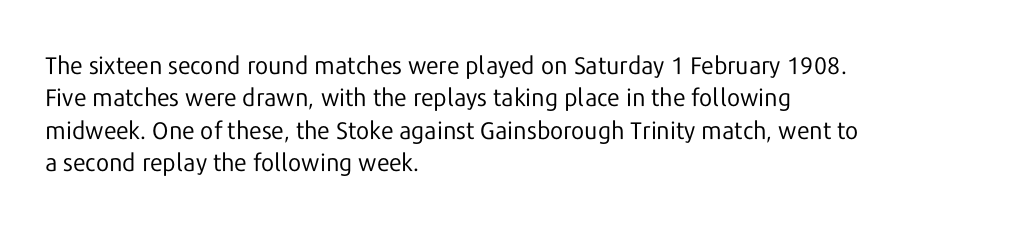
Q: Is the text bold? A: No.
Q: Is the text italic (slanted)? A: No, it is upright.
Q: Is the text underlined? A: No.
Q: How is the paragraph aligned? A: Left-aligned.
Q: Is the spacing between letters normal or unusually wide? A: Normal.
Q: Is the spacing between lines tight, normal or loose? A: Normal.
